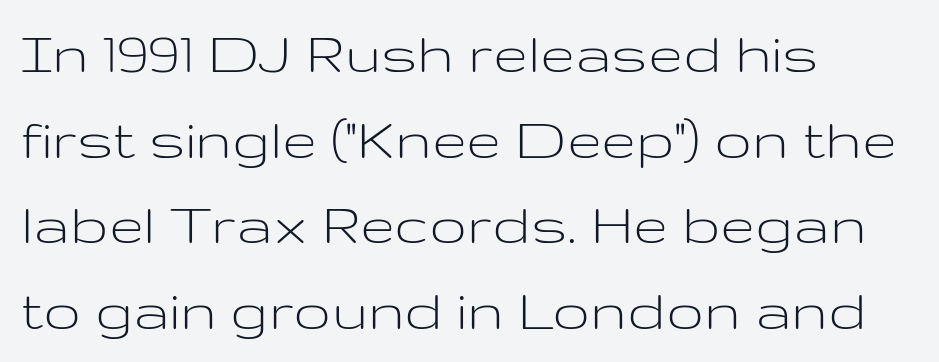
This is roman type, the default non-slanted kind. Nothing unusual about the tracking: characters are spaced as the font intends. Every row of glyphs begins at an identical x-position on the left. The glyphs in this specimen are sans serif.
